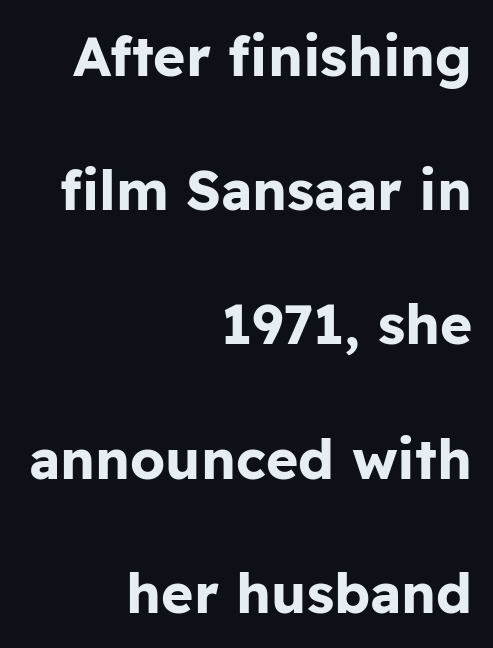
The image shows 55 px bold sans-serif type, upright; set right-aligned, loose line spacing (2.44x), normal letter spacing, not underlined; low stroke contrast and a medium x-height.
